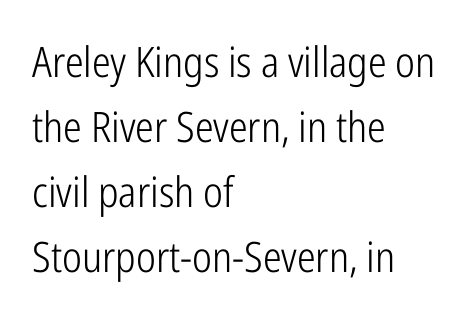
Q: Is the text bold? A: No.
Q: Is the text italic (slanted)? A: No, it is upright.
Q: Is the typeface a serif or a sans-serif typeface? A: Sans-serif.
Q: Is the text underlined? A: No.
Q: How is the paragraph aligned? A: Left-aligned.
Q: Is the spacing between letters normal or unusually wide? A: Normal.
Q: Is the spacing between lines tight, normal or loose? A: Normal.
Q: Width (condensed, normal, or wide)? A: Condensed.
Q: Stroke contrast? A: Low.
Q: x-height? A: Medium.
Q: Monospaced? A: No.
